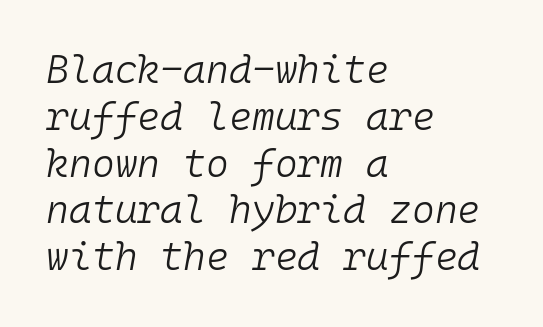
Q: Is the text bold? A: No.
Q: Is the text italic (slanted)? A: Yes, it leans right by about 10 degrees.
Q: Is the text underlined? A: No.
Q: How is the paragraph aligned? A: Left-aligned.
Q: Is the spacing between letters normal or unusually wide? A: Normal.
Q: Width (condensed, normal, or wide)? A: Normal.
Q: Stroke contrast? A: Low.
Q: x-height? A: Medium.
Q: Monospaced? A: Yes.
